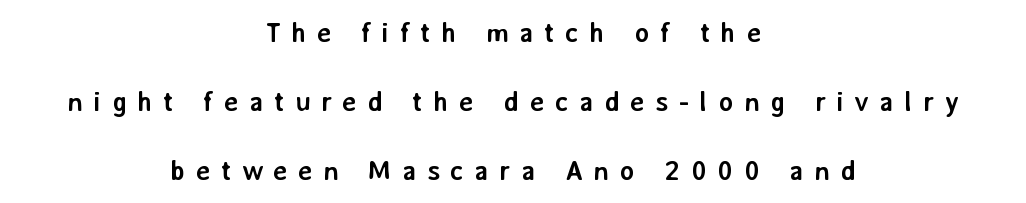
Q: Is the text bold? A: Yes.
Q: Is the text italic (slanted)? A: No, it is upright.
Q: Is the typeface a serif or a sans-serif typeface? A: Sans-serif.
Q: Is the text underlined? A: No.
Q: How is the paragraph aligned? A: Centered.
Q: Is the spacing between letters normal or unusually wide? A: Unusually wide.
Q: Is the spacing between lines tight, normal or loose? A: Loose.
Q: Width (condensed, normal, or wide)? A: Normal.
Q: Stroke contrast? A: Low.
Q: x-height? A: Medium.
Q: Monospaced? A: No.
